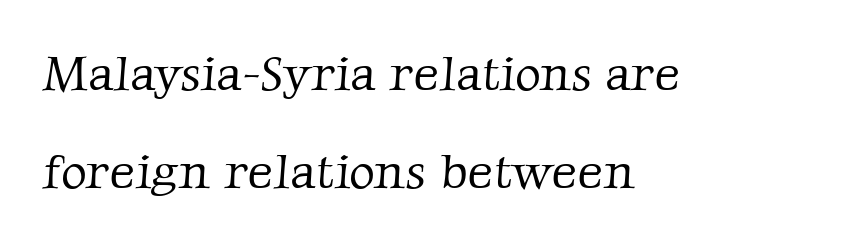
The strokes carry an ordinary text weight at most. Type without underlining. These lines are composed in type with serifs. The typesetter chose a ragged-right arrangement here.
